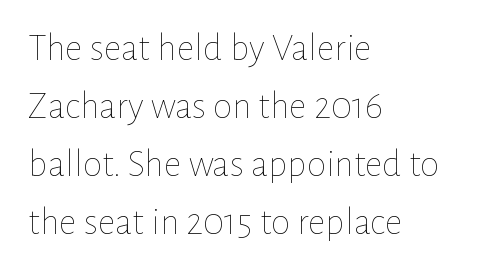
{"italic": "no", "bold": "no", "weight": "thin", "width": "normal", "stroke_contrast": "low", "x_height": "medium", "monospaced": "no", "underline": "no", "align": "left", "line_spacing": "normal", "line_spacing_ratio": 1.49, "letter_spacing": "normal", "letter_spacing_em": 0.0, "glyph_px": 39}
